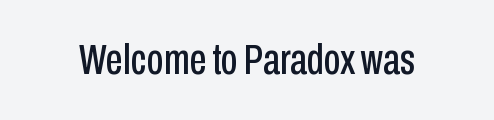
The image shows 43 px condensed sans-serif type, upright; set normal letter spacing, not underlined; low stroke contrast and a medium x-height.
